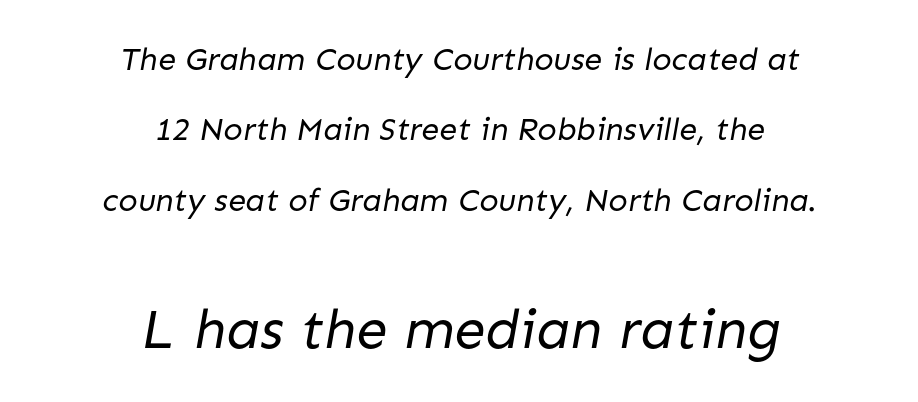
{"serif": "no", "bold": "no", "weight": "regular", "width": "normal", "stroke_contrast": "low", "x_height": "medium", "monospaced": "no", "underline": "no", "align": "center", "line_spacing": "loose", "line_spacing_ratio": 2.2, "letter_spacing": "normal", "letter_spacing_em": 0.0, "larger_block": "second", "size_ratio": 1.75, "glyph_px": 56}
